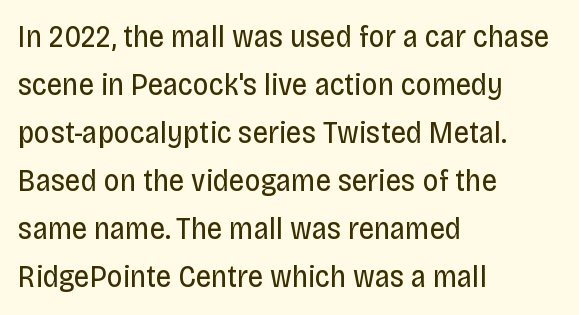
The image shows 31 px regular-weight, condensed sans-serif type, upright; set left-aligned, normal line spacing (1.55x), normal letter spacing, not underlined; low stroke contrast and a large x-height.
